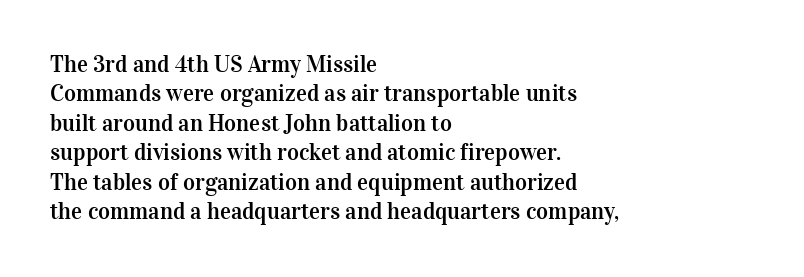
The image shows 23 px text type, upright; set left-aligned, normal line spacing (1.28x), normal letter spacing, not underlined.
